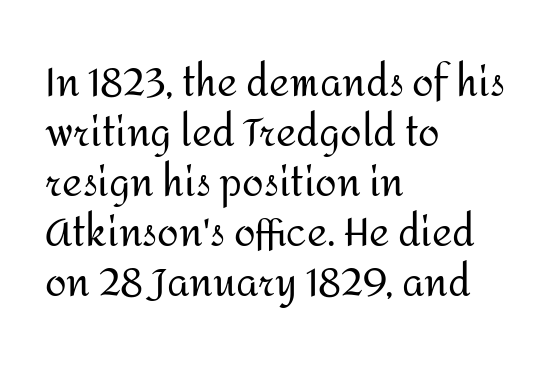
The image shows 39 px regular-weight sans-serif type, upright; set left-aligned, normal line spacing (1.28x), normal letter spacing, not underlined; medium stroke contrast and a medium x-height.
